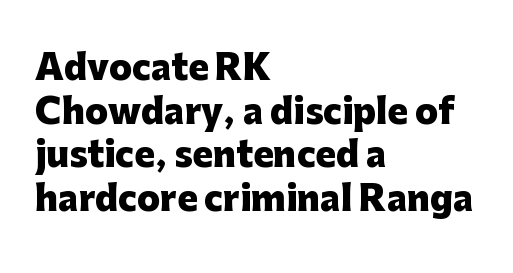
{"serif": "no", "italic": "no", "bold": "yes", "weight": "heavy", "width": "normal", "stroke_contrast": "low", "x_height": "medium", "monospaced": "no", "underline": "no", "align": "left", "line_spacing": "normal", "line_spacing_ratio": 1.28, "letter_spacing": "normal", "letter_spacing_em": 0.0, "glyph_px": 34}
